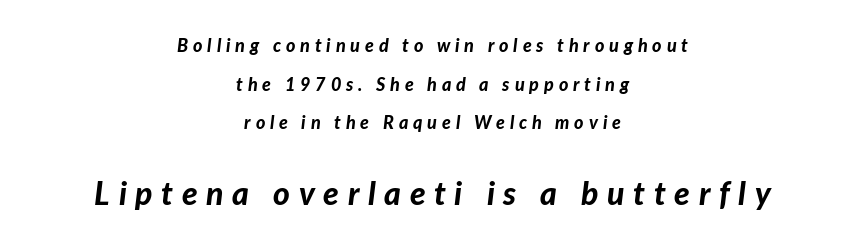
The space beneath each line is pristine and unruled. Weight: bold. Posture: slanted. Vertically, the passage feels expansive, rows floating well apart. How are the letters spaced? Widely, with obvious added tracking.
